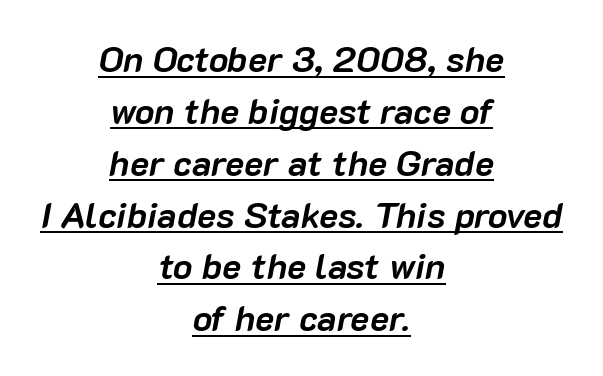
Q: Is the text bold? A: Yes.
Q: Is the text italic (slanted)? A: Yes, it leans right by about 10 degrees.
Q: Is the text underlined? A: Yes.
Q: How is the paragraph aligned? A: Centered.
Q: Is the spacing between letters normal or unusually wide? A: Normal.
Q: Is the spacing between lines tight, normal or loose? A: Normal.
Q: Width (condensed, normal, or wide)? A: Normal.
Q: Stroke contrast? A: Low.
Q: x-height? A: Medium.
Q: Monospaced? A: No.
